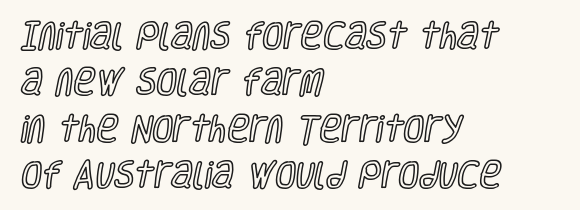
Q: Is the text italic (slanted)? A: Yes.
Q: Is the text underlined? A: No.
Q: How is the paragraph aligned? A: Left-aligned.
Q: Is the spacing between letters normal or unusually wide? A: Normal.
Q: Is the spacing between lines tight, normal or loose? A: Normal.
Q: Width (condensed, normal, or wide)? A: Condensed.
Q: x-height? A: Large.
Q: Monospaced? A: No.
